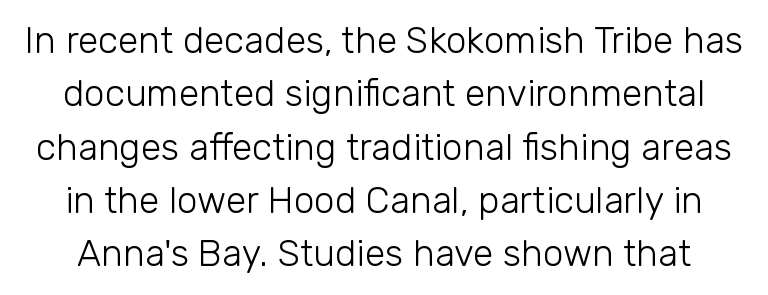
Inter-character spacing is left at the font's built-in metrics. The face used here is proportionally spaced, like ordinary book or web type. Stem width sits at or under what a default text font uses. Students, observe: this is what conventionally led text looks like. Nope, not italic — everything's standing straight.
